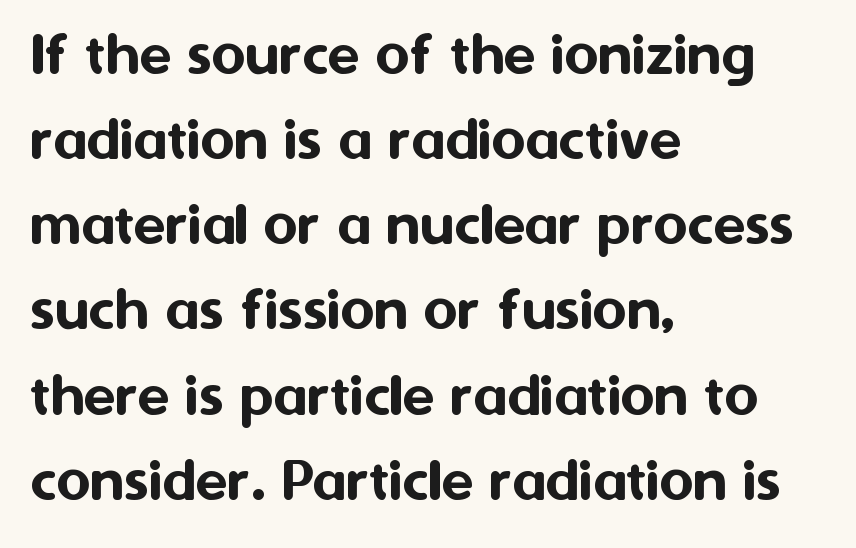
{"serif": "no", "italic": "no", "width": "normal", "stroke_contrast": "medium", "x_height": "medium", "monospaced": "no", "underline": "no", "align": "left", "line_spacing": "normal", "line_spacing_ratio": 1.31, "letter_spacing": "normal", "letter_spacing_em": 0.0, "glyph_px": 65}
